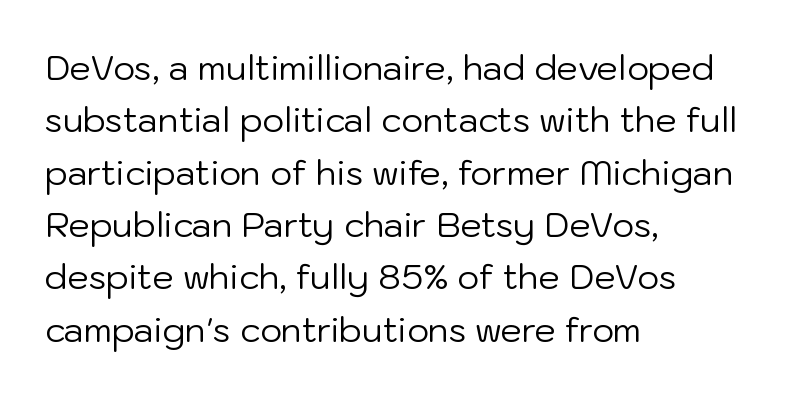
Q: Is the text bold? A: No.
Q: Is the text italic (slanted)? A: No, it is upright.
Q: Is the typeface a serif or a sans-serif typeface? A: Sans-serif.
Q: Is the text underlined? A: No.
Q: How is the paragraph aligned? A: Left-aligned.
Q: Is the spacing between letters normal or unusually wide? A: Normal.
Q: Is the spacing between lines tight, normal or loose? A: Normal.
Q: Width (condensed, normal, or wide)? A: Normal.
Q: Stroke contrast? A: Low.
Q: x-height? A: Medium.
Q: Monospaced? A: No.
